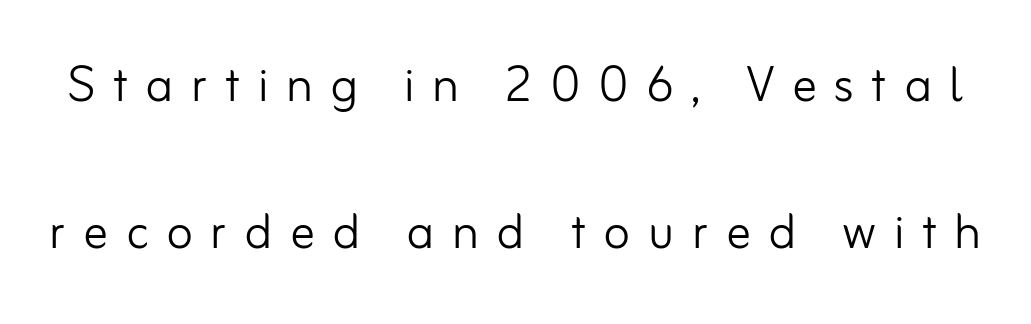
{"serif": "no", "italic": "no", "bold": "no", "weight": "light", "width": "normal", "stroke_contrast": "low", "x_height": "small", "monospaced": "no", "underline": "no", "line_spacing": "loose", "line_spacing_ratio": 2.37, "letter_spacing": "wide", "letter_spacing_em": 0.28, "glyph_px": 62}
